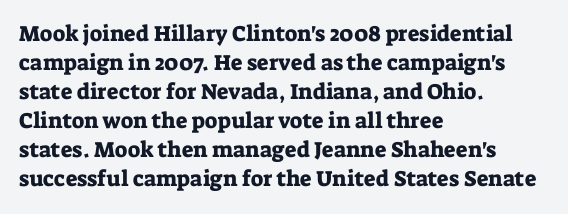
The image shows 22 px text type, upright; set left-aligned, normal line spacing (1.32x), normal letter spacing, not underlined.
